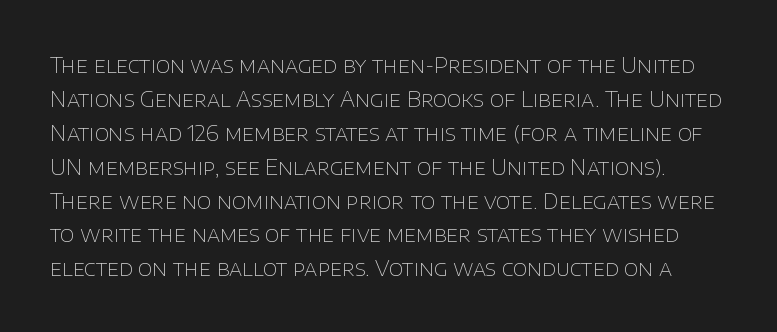
The image shows 22 px text type, upright; set normal line spacing (1.54x), normal letter spacing, not underlined.
